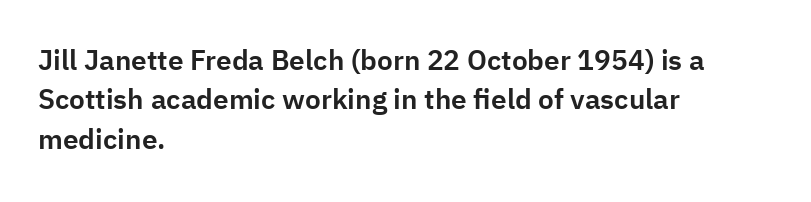
The line texture is even and compact thanks to regular tracking. Note the varied advance widths — an 'i' is clearly narrower than an 'm'. The foot of each line stays bare and open. Serifs: no, the terminals of the letterforms are clean. Compared with typical paragraphs, the rows here are spaced about the same.
